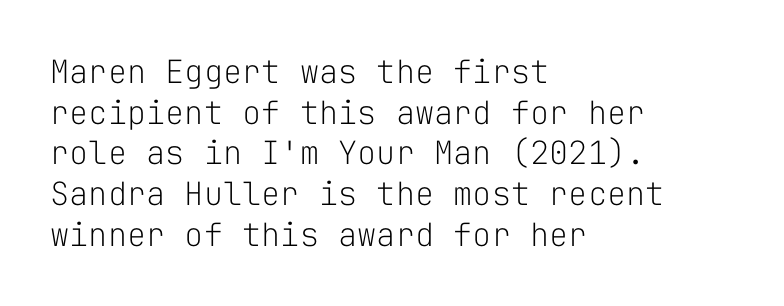
Font category for this specimen: sans-serif. Successive baselines arrive at the customary interval. Ink coverage per letter is moderate at most. The zone under the glyphs is completely vacant. Is this a fixed-width face? Yes — each glyph sits in an identical cell.
